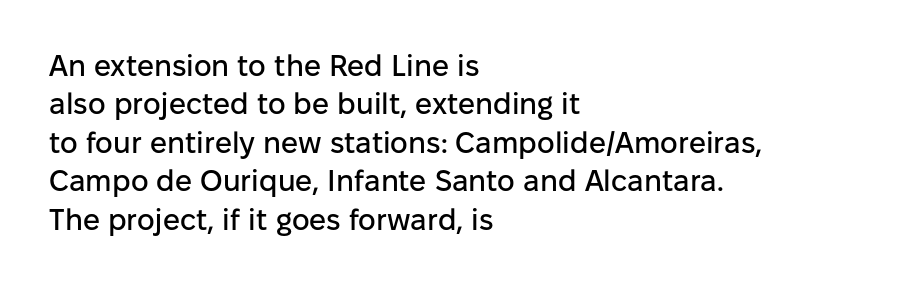
Q: Is the text italic (slanted)? A: No, it is upright.
Q: Is the typeface a serif or a sans-serif typeface? A: Sans-serif.
Q: Is the text underlined? A: No.
Q: How is the paragraph aligned? A: Left-aligned.
Q: Is the spacing between letters normal or unusually wide? A: Normal.
Q: Is the spacing between lines tight, normal or loose? A: Normal.
Q: Width (condensed, normal, or wide)? A: Normal.
Q: Stroke contrast? A: Low.
Q: x-height? A: Medium.
Q: Monospaced? A: No.
